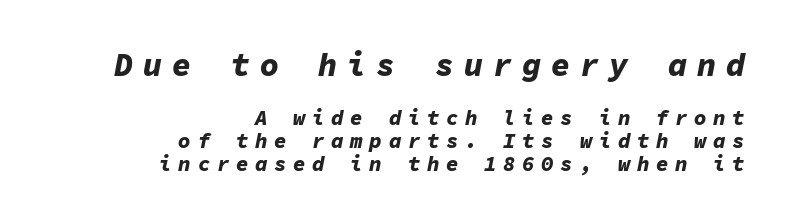
The face used here is monospaced, like something from a code editor. Leading is clearly below the norm, producing a dense column. The foot of each line stays bare and open. The emphasis by scale lands on block number one, above. Look at the stroke-to-counter ratio: heavy, a bold.
